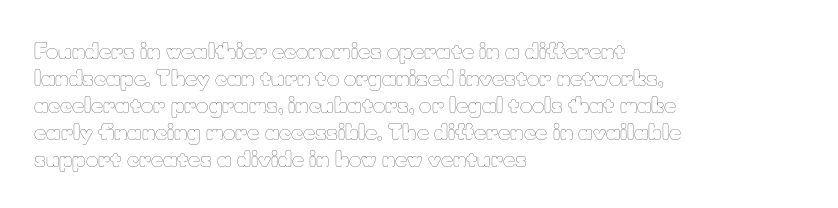
The image shows 21 px text type, upright; set left-aligned, normal line spacing (1.28x), normal letter spacing, not underlined.
